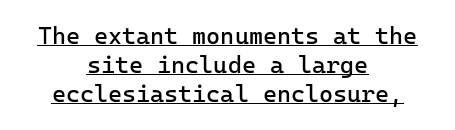
Q: Is the text bold? A: No.
Q: Is the text italic (slanted)? A: No, it is upright.
Q: Is the text underlined? A: Yes.
Q: How is the paragraph aligned? A: Centered.
Q: Is the spacing between letters normal or unusually wide? A: Normal.
